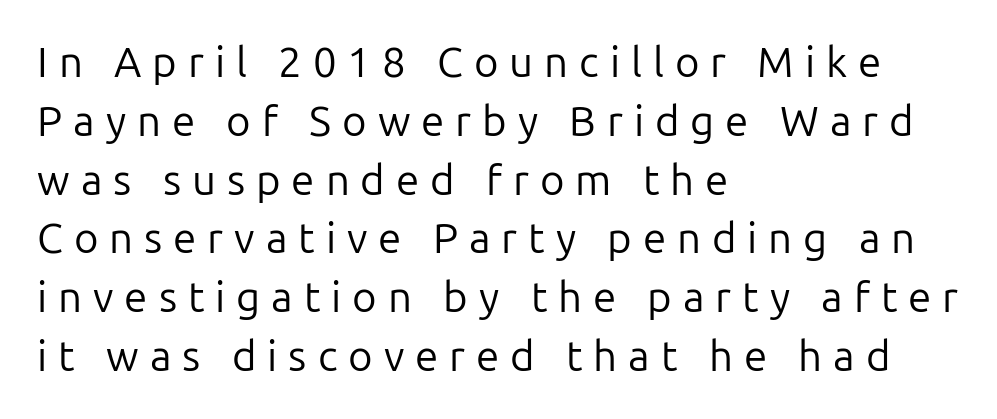
{"serif": "no", "italic": "no", "bold": "no", "weight": "regular", "width": "normal", "stroke_contrast": "low", "x_height": "medium", "monospaced": "no", "underline": "no", "align": "left", "line_spacing": "normal", "line_spacing_ratio": 1.4, "letter_spacing": "wide", "letter_spacing_em": 0.26, "glyph_px": 42}
